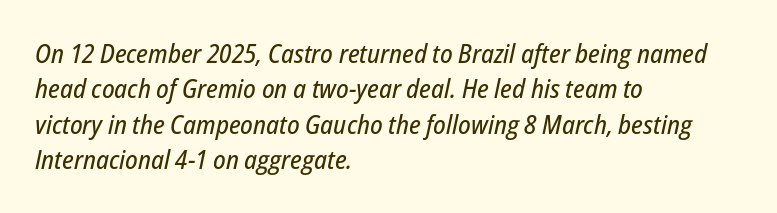
Q: Is the text italic (slanted)? A: Yes, it leans right by about 12 degrees.
Q: Is the text underlined? A: No.
Q: How is the paragraph aligned? A: Left-aligned.
Q: Is the spacing between letters normal or unusually wide? A: Normal.
Q: Is the spacing between lines tight, normal or loose? A: Normal.
